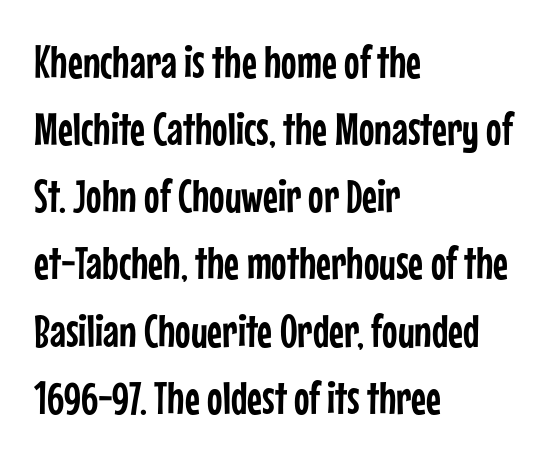
Casual observation: everything's shoved over to the left. I'd call this a sans setting — the letters go barefoot. No italicization has been applied; the sample stays upright. Beneath every word, the page is bare. This sample has the flowing, uneven cadence of proportional lettering.
